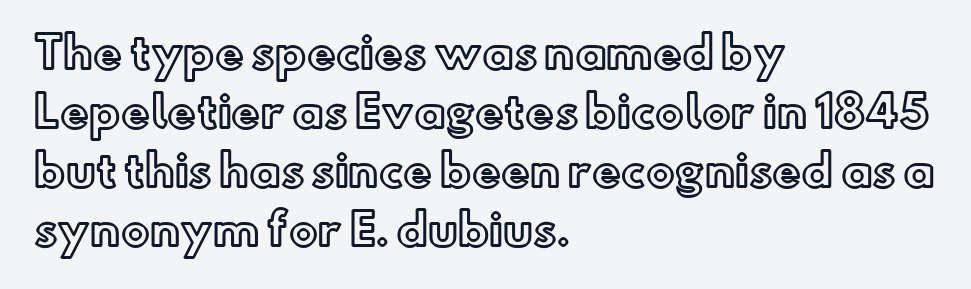
The image shows 43 px text type, upright; set left-aligned, normal line spacing (1.37x), normal letter spacing, not underlined; a small x-height.
